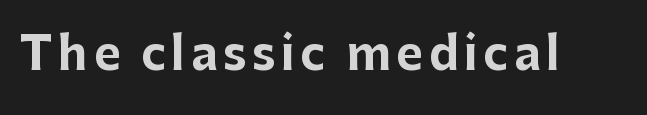
The image shows 46 px bold sans-serif type, upright; set not underlined; low stroke contrast and a medium x-height.
